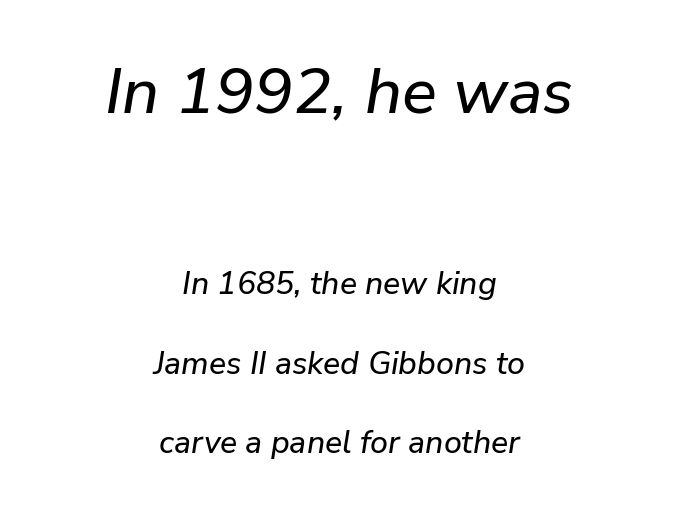
{"italic": "yes", "lean": "right", "slant_degrees": 9, "width": "normal", "stroke_contrast": "low", "x_height": "medium", "monospaced": "no", "underline": "no", "align": "center", "line_spacing": "loose", "line_spacing_ratio": 2.49, "letter_spacing": "normal", "letter_spacing_em": 0.0, "larger_block": "first", "size_ratio": 2.03, "glyph_px": 65}
